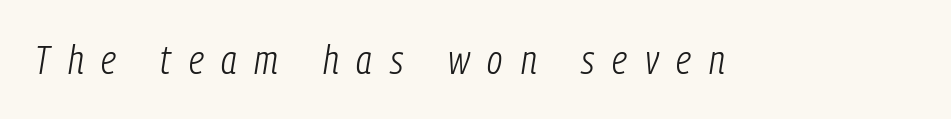
Tall strokes in this sample are angled rather than plumb. The letterforms stand isolated, each surrounded by extra space. This sample has the flowing, uneven cadence of proportional lettering. The foot of each line stays bare and open. Think standard paragraph weight, or any step lighter than that.
